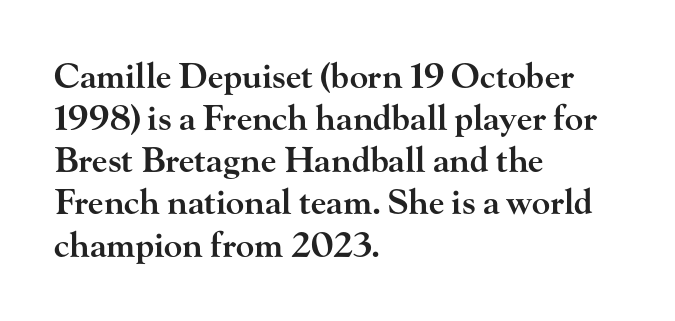
Q: Is the text bold? A: Semi-bold.
Q: Is the text italic (slanted)? A: No, it is upright.
Q: Is the typeface a serif or a sans-serif typeface? A: Serif.
Q: Is the text underlined? A: No.
Q: How is the paragraph aligned? A: Left-aligned.
Q: Is the spacing between letters normal or unusually wide? A: Normal.
Q: Width (condensed, normal, or wide)? A: Wide.
Q: Stroke contrast? A: High.
Q: x-height? A: Small.
Q: Monospaced? A: No.
